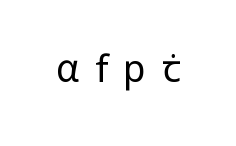
{"serif": "no", "italic": "no", "bold": "no", "weight": "regular", "width": "normal", "stroke_contrast": "low", "x_height": "medium", "monospaced": "no", "underline": "no", "letter_spacing": "wide", "letter_spacing_em": 0.43, "glyph_px": 37}
